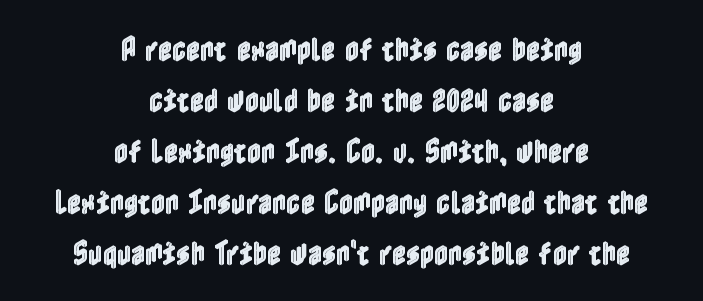
Q: Is the text italic (slanted)? A: No, it is upright.
Q: Is the text underlined? A: No.
Q: How is the paragraph aligned? A: Centered.
Q: Is the spacing between letters normal or unusually wide? A: Normal.
